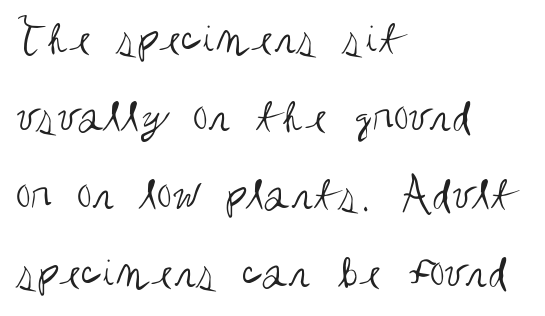
Q: Is the text bold? A: No.
Q: Is the typeface a serif or a sans-serif typeface? A: Sans-serif.
Q: Is the text underlined? A: No.
Q: How is the paragraph aligned? A: Left-aligned.
Q: Is the spacing between letters normal or unusually wide? A: Normal.
Q: Is the spacing between lines tight, normal or loose? A: Normal.
Q: Width (condensed, normal, or wide)? A: Condensed.
Q: Stroke contrast? A: Medium.
Q: x-height? A: Large.
Q: Monospaced? A: No.
